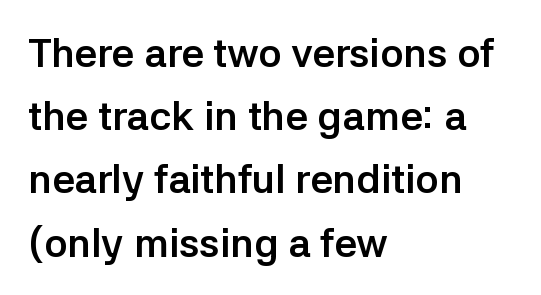
Q: Is the text bold? A: Yes.
Q: Is the text italic (slanted)? A: No, it is upright.
Q: Is the typeface a serif or a sans-serif typeface? A: Sans-serif.
Q: Is the text underlined? A: No.
Q: How is the paragraph aligned? A: Left-aligned.
Q: Is the spacing between letters normal or unusually wide? A: Normal.
Q: Is the spacing between lines tight, normal or loose? A: Normal.
Q: Width (condensed, normal, or wide)? A: Normal.
Q: Stroke contrast? A: Low.
Q: x-height? A: Medium.
Q: Monospaced? A: No.
